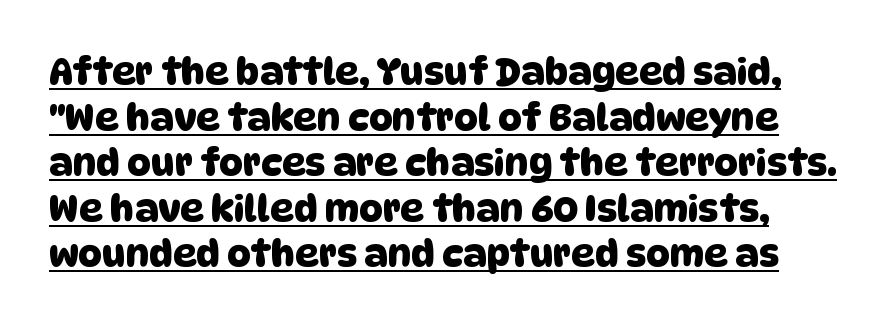
Characters follow at the spacing the type designer built in. The face used here is a sans, in the tradition of grotesques and geometrics. Like a heading marked for emphasis, these lines bear an underscore. The letters advance in unequal steps, a hallmark of proportional type.
